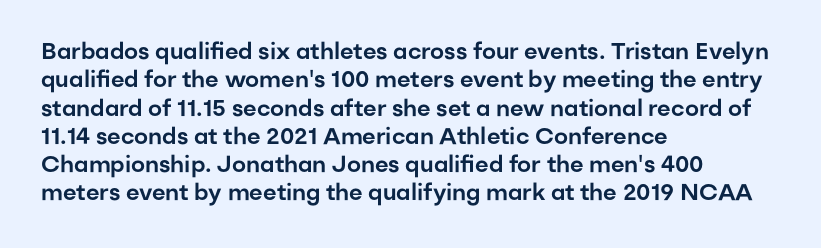
The image shows 23 px text type, upright; set left-aligned, line spacing 1.23x, normal letter spacing, not underlined.
